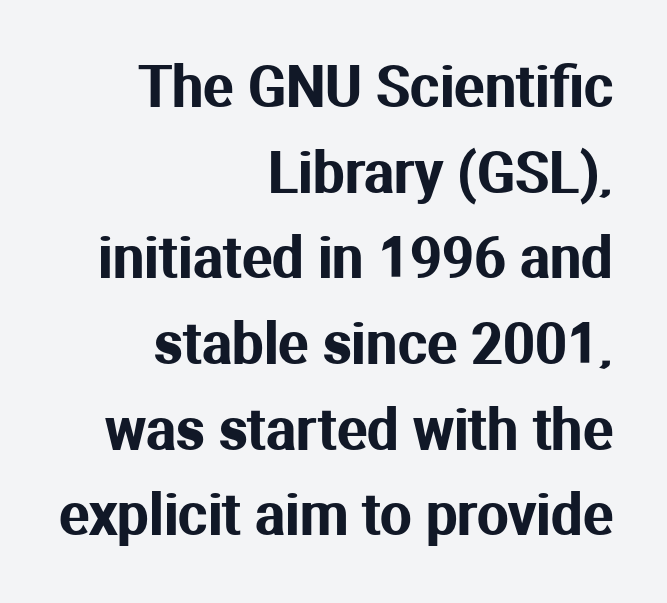
{"serif": "no", "italic": "no", "width": "normal", "stroke_contrast": "medium", "x_height": "medium", "monospaced": "no", "underline": "no", "align": "right", "line_spacing": "normal", "line_spacing_ratio": 1.53, "letter_spacing": "normal", "letter_spacing_em": 0.0, "glyph_px": 56}
